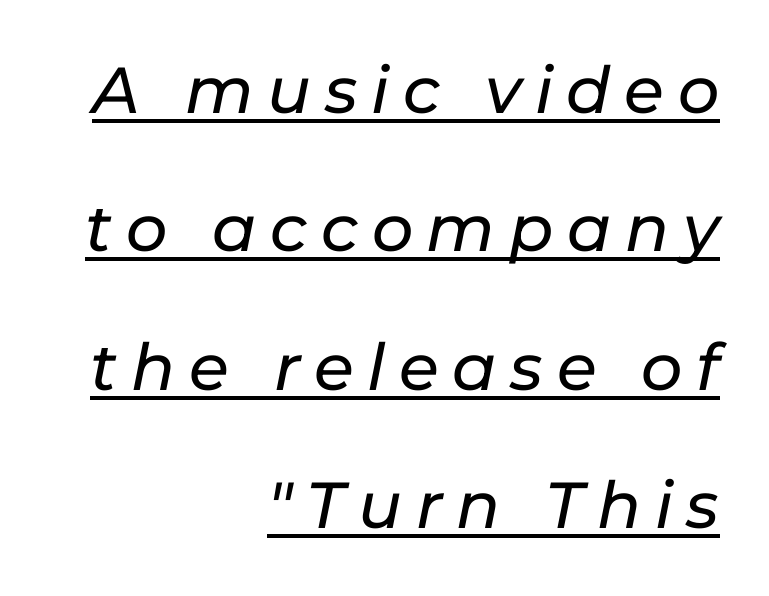
Notice how a bar underscores the lettering throughout. Leftover space on each line is placed entirely before the opening word. This block would shrink considerably if given ordinary leading; it's expanded now. In terms of posture, this sample is oblique.
